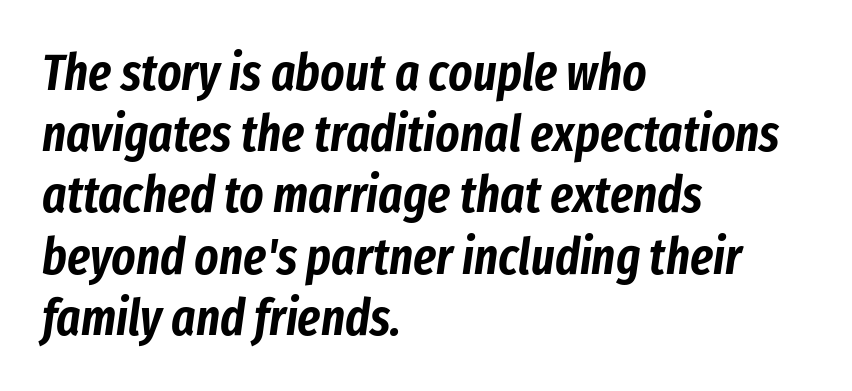
If you drew a line through each stem, it would be angled. Between one letter and the next there's only the usual sliver of space. The gap between lines stays unmarked. Here the designer chose a conventional face with non-uniform glyph widths.
